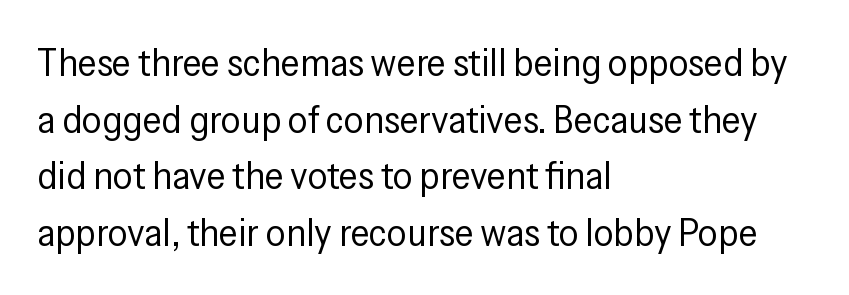
Q: Is the text bold? A: No.
Q: Is the text italic (slanted)? A: No, it is upright.
Q: Is the typeface a serif or a sans-serif typeface? A: Sans-serif.
Q: Is the text underlined? A: No.
Q: How is the paragraph aligned? A: Left-aligned.
Q: Is the spacing between letters normal or unusually wide? A: Normal.
Q: Is the spacing between lines tight, normal or loose? A: Normal.
Q: Width (condensed, normal, or wide)? A: Condensed.
Q: Stroke contrast? A: Low.
Q: x-height? A: Medium.
Q: Monospaced? A: No.
